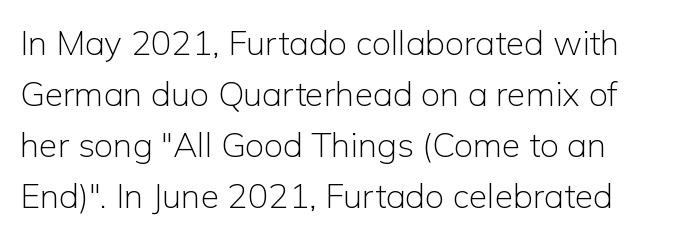
Q: Is the text bold? A: No.
Q: Is the text italic (slanted)? A: No, it is upright.
Q: Is the typeface a serif or a sans-serif typeface? A: Sans-serif.
Q: Is the text underlined? A: No.
Q: Is the spacing between letters normal or unusually wide? A: Normal.
Q: Is the spacing between lines tight, normal or loose? A: Normal.
Q: Width (condensed, normal, or wide)? A: Normal.
Q: Stroke contrast? A: Low.
Q: x-height? A: Medium.
Q: Monospaced? A: No.
